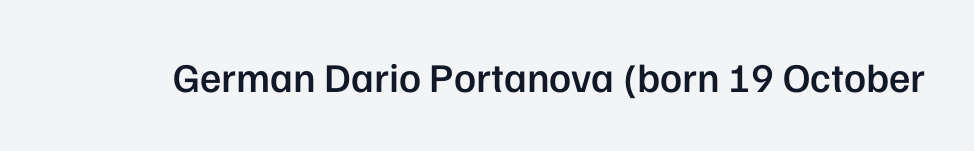
Q: Is the text bold? A: Semi-bold.
Q: Is the text italic (slanted)? A: No, it is upright.
Q: Is the typeface a serif or a sans-serif typeface? A: Sans-serif.
Q: Is the text underlined? A: No.
Q: Is the spacing between letters normal or unusually wide? A: Normal.
Q: Width (condensed, normal, or wide)? A: Normal.
Q: Stroke contrast? A: Low.
Q: x-height? A: Medium.
Q: Monospaced? A: No.
